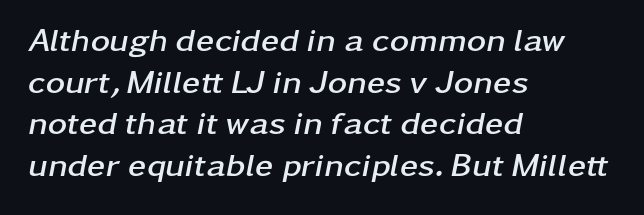
The image shows 33 px semibold, wide type, italic (leaning right); set left-aligned, normal line spacing (1.26x), normal letter spacing, not underlined; low stroke contrast and a medium x-height.
